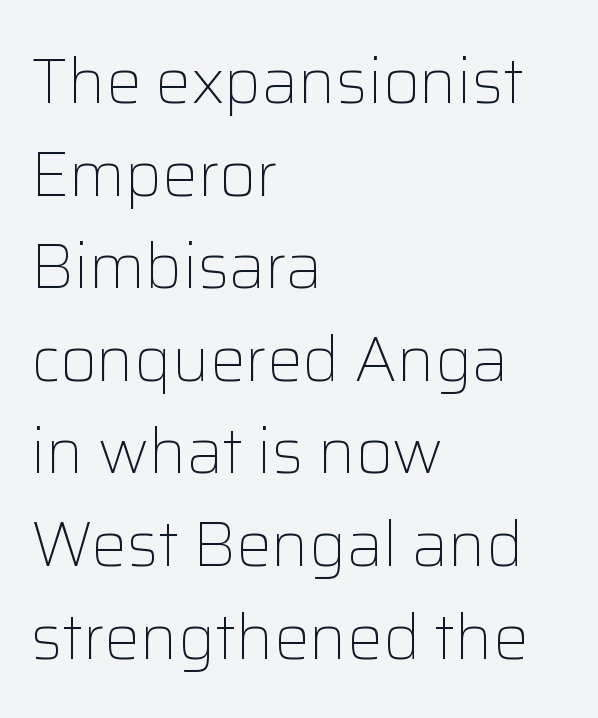
{"serif": "no", "italic": "no", "bold": "no", "weight": "light", "width": "normal", "stroke_contrast": "low", "x_height": "medium", "monospaced": "no", "underline": "no", "align": "left", "line_spacing": "normal", "line_spacing_ratio": 1.47, "letter_spacing": "normal", "letter_spacing_em": 0.0, "glyph_px": 63}
